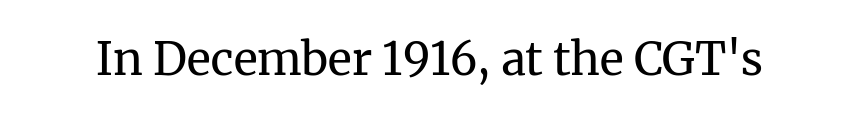
The image shows 45 px regular-weight serif type, upright; set normal letter spacing, not underlined; medium stroke contrast and a medium x-height.
